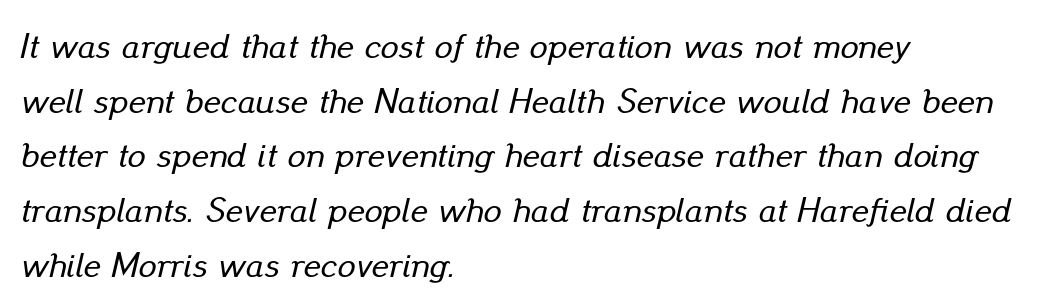
The type is set solid horizontally, with unmodified tracking. The lettering tilts uniformly, giving the passage an italic look. Do the characters align in a grid? No, the font is proportional. Normally led — the rows are evenly, conventionally spaced.
